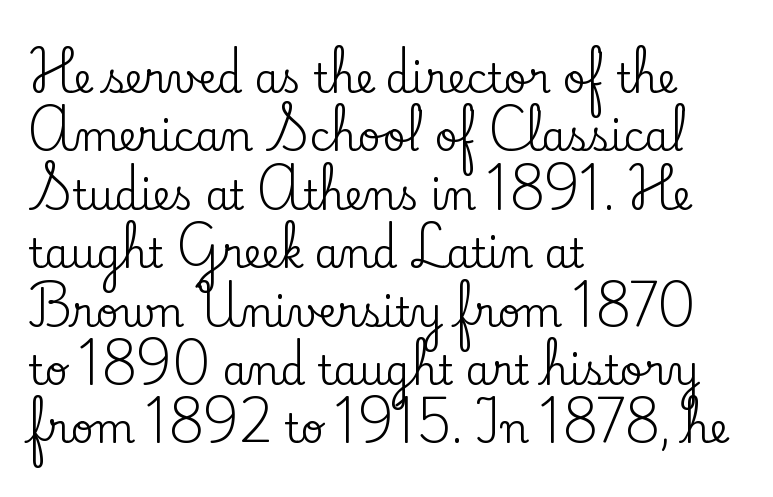
{"serif": "yes", "italic": "no", "width": "normal", "stroke_contrast": "low", "x_height": "small", "monospaced": "no", "underline": "no", "align": "left", "line_spacing": "normal", "line_spacing_ratio": 1.46, "letter_spacing": "normal", "letter_spacing_em": 0.0, "glyph_px": 40}
